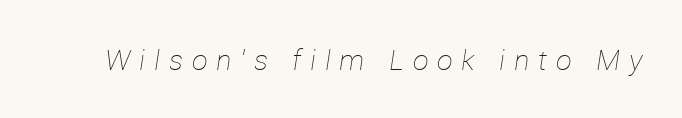
The image shows 28 px thin type, italic (leaning right); set unusually wide letter spacing (+0.32 em), not underlined; low stroke contrast and a medium x-height.
